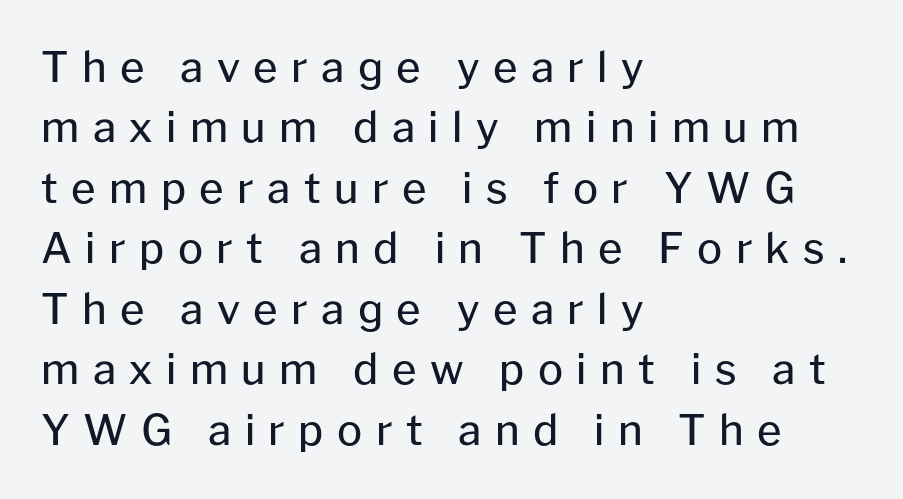
Caption: face not bold, strokes unweighted. Only glyphs here, with clear space below each row. These lines have a slow, spaced-out rhythm from letter to letter. The vertical gap from one line to the next is medium.
